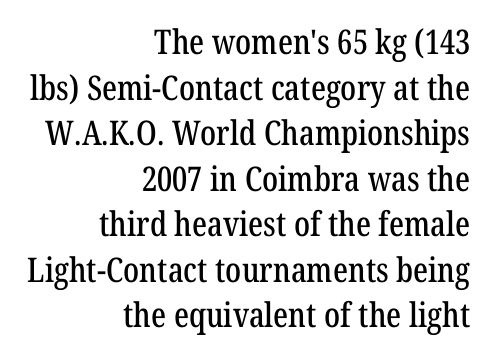
Q: Is the text italic (slanted)? A: No, it is upright.
Q: Is the typeface a serif or a sans-serif typeface? A: Serif.
Q: Is the text underlined? A: No.
Q: How is the paragraph aligned? A: Right-aligned.
Q: Is the spacing between letters normal or unusually wide? A: Normal.
Q: Is the spacing between lines tight, normal or loose? A: Normal.
Q: Width (condensed, normal, or wide)? A: Condensed.
Q: Stroke contrast? A: Low.
Q: x-height? A: Medium.
Q: Monospaced? A: No.
